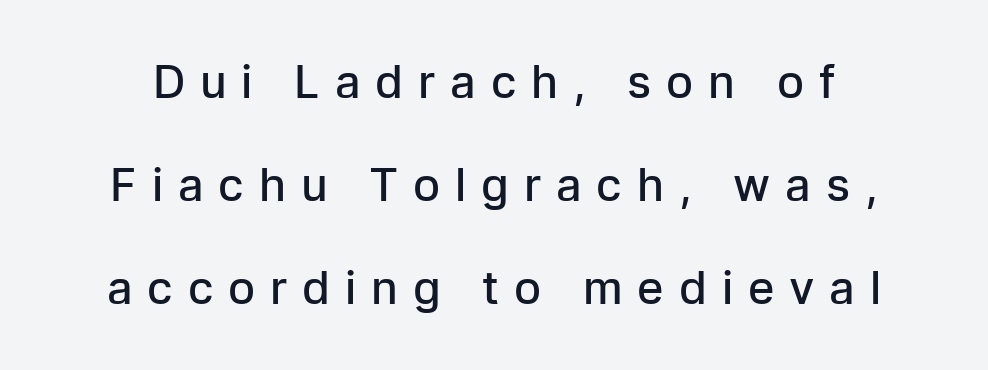
This sample uses expanded letter spacing, leaving extra air between glyphs. A typesetter would label this face a sans. Designer's note — italics off, roman on. Does the leading feel generous? Absolutely, it's lavish. Look at the stroke-to-counter ratio: somewhat heavy, a semibold. Decoration check: the copy has no underline.
